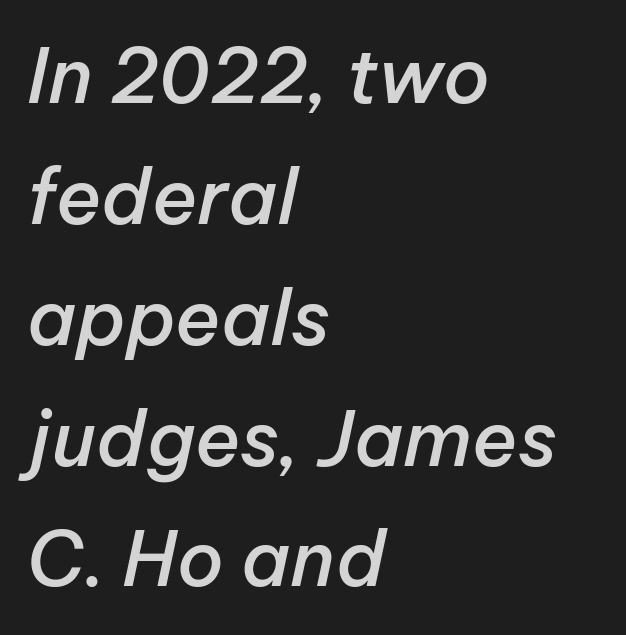
Q: Is the text bold? A: Semi-bold.
Q: Is the text italic (slanted)? A: Yes, it leans right by about 12 degrees.
Q: Is the text underlined? A: No.
Q: How is the paragraph aligned? A: Left-aligned.
Q: Is the spacing between letters normal or unusually wide? A: Normal.
Q: Is the spacing between lines tight, normal or loose? A: Normal.
Q: Width (condensed, normal, or wide)? A: Normal.
Q: Stroke contrast? A: Low.
Q: x-height? A: Medium.
Q: Monospaced? A: No.
